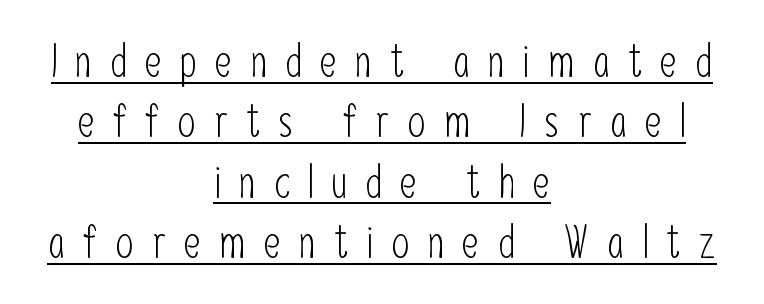
{"serif": "no", "italic": "no", "bold": "no", "weight": "light", "width": "condensed", "stroke_contrast": "low", "x_height": "medium", "monospaced": "no", "underline": "yes", "align": "center", "line_spacing": "normal", "line_spacing_ratio": 1.31, "letter_spacing": "wide", "letter_spacing_em": 0.4, "glyph_px": 46}
